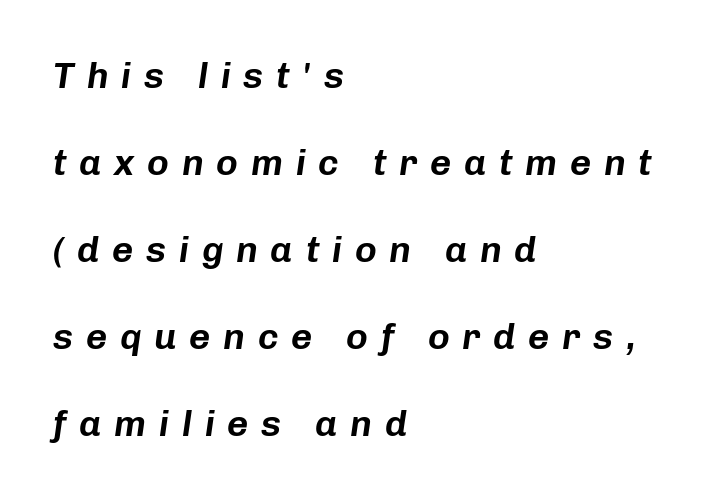
Q: Is the text italic (slanted)? A: Yes, it leans right by about 8 degrees.
Q: Is the text underlined? A: No.
Q: How is the paragraph aligned? A: Left-aligned.
Q: Is the spacing between letters normal or unusually wide? A: Unusually wide.
Q: Is the spacing between lines tight, normal or loose? A: Loose.
Q: Width (condensed, normal, or wide)? A: Normal.
Q: Stroke contrast? A: Low.
Q: x-height? A: Medium.
Q: Monospaced? A: No.
